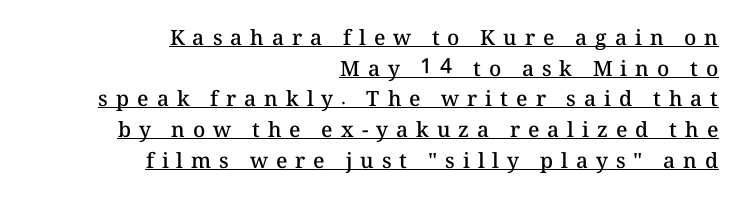
The image shows 21 px text type, upright; set right-aligned, normal line spacing (1.46x), unusually wide letter spacing (+0.38 em), underlined.
